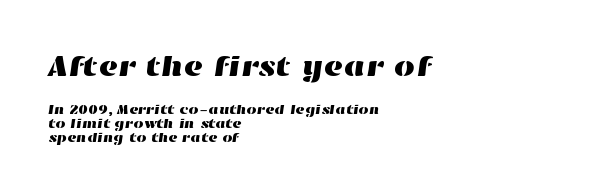
The image shows 30 px wide type; set left-aligned, tight line spacing (0.98x), normal letter spacing, not underlined; the first (top) block is 2.14x larger; high stroke contrast and a medium x-height.
